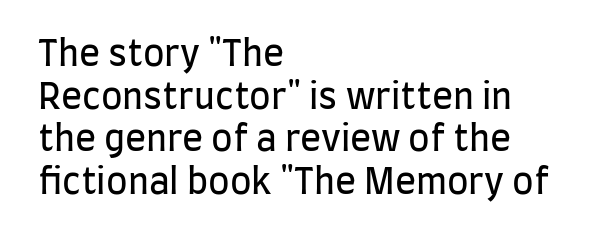
The image shows 35 px regular-weight, condensed sans-serif type, upright; set left-aligned, line spacing 1.22x, normal letter spacing, not underlined; low stroke contrast and a large x-height.
